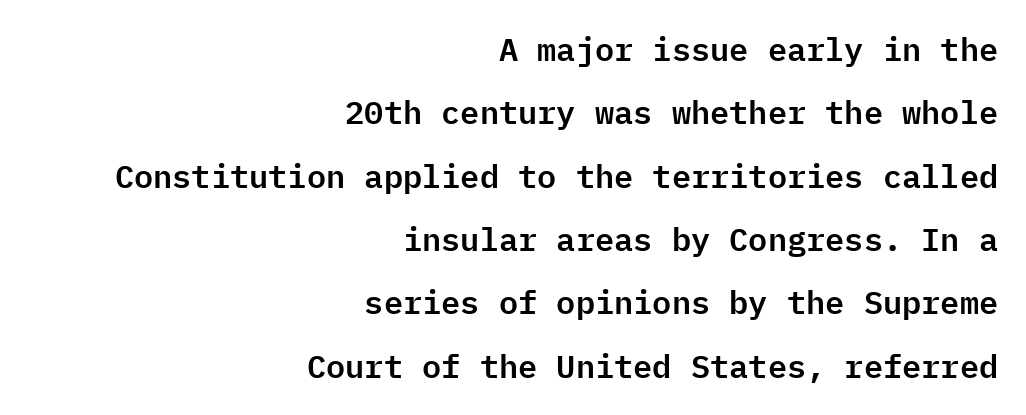
Q: Is the text italic (slanted)? A: No, it is upright.
Q: Is the typeface a serif or a sans-serif typeface? A: Sans-serif.
Q: Is the text underlined? A: No.
Q: How is the paragraph aligned? A: Right-aligned.
Q: Is the spacing between letters normal or unusually wide? A: Normal.
Q: Is the spacing between lines tight, normal or loose? A: Loose.
Q: Width (condensed, normal, or wide)? A: Normal.
Q: Stroke contrast? A: Low.
Q: x-height? A: Medium.
Q: Monospaced? A: Yes.
